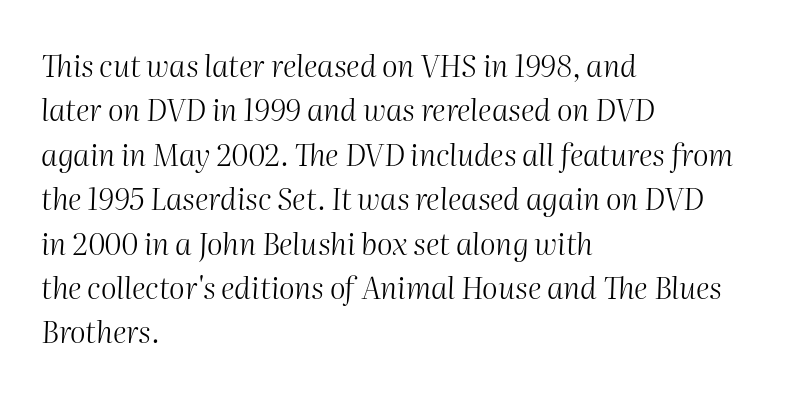
{"italic": "yes", "lean": "right", "slant_degrees": 2, "bold": "no", "weight": "light", "width": "normal", "stroke_contrast": "medium", "x_height": "medium", "monospaced": "no", "underline": "no", "align": "left", "line_spacing": "normal", "line_spacing_ratio": 1.48, "letter_spacing": "normal", "letter_spacing_em": 0.0, "glyph_px": 30}
